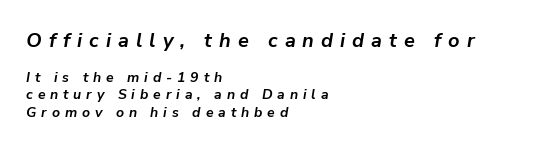
Of the two passages, the one on top uses the larger point size. Regarding leading, the lines here are spaced in the standard way. When letters slant like this, we call the style italic. How are the letters spaced? Widely, with obvious added tracking. Decoration check: the copy has no underline.
